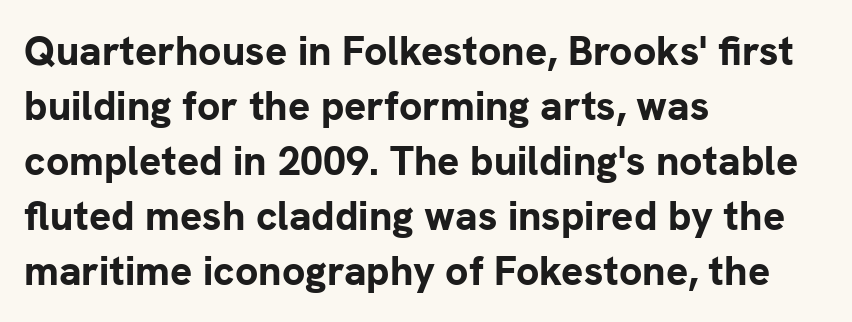
Q: Is the text bold? A: Yes.
Q: Is the text italic (slanted)? A: No, it is upright.
Q: Is the typeface a serif or a sans-serif typeface? A: Sans-serif.
Q: Is the text underlined? A: No.
Q: How is the paragraph aligned? A: Left-aligned.
Q: Is the spacing between letters normal or unusually wide? A: Normal.
Q: Is the spacing between lines tight, normal or loose? A: Normal.
Q: Width (condensed, normal, or wide)? A: Normal.
Q: Stroke contrast? A: Low.
Q: x-height? A: Medium.
Q: Monospaced? A: No.
